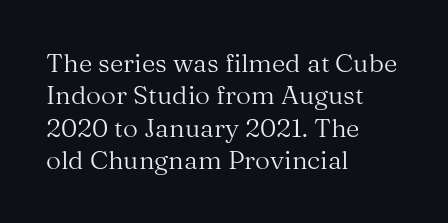
Line spacing here is normal. Nobody touched the tracking dial on this one. Quick note: underline off. Designer's note — italics off, roman on. The lines are quadded left.
